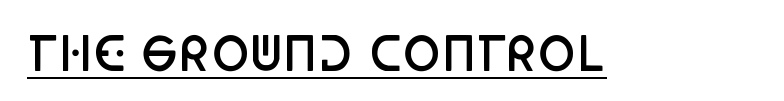
Rendered with straight, roman letterforms. What decoration does the sample have? An underline. Weight: semibold (demi). There is no visible air inserted between adjacent glyphs.
